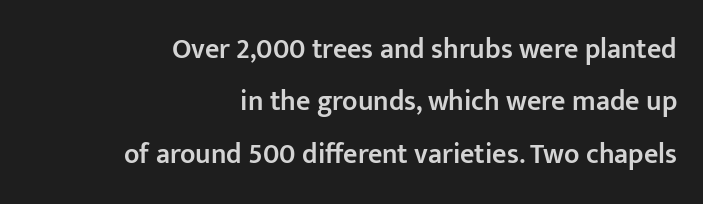
Q: Is the text bold? A: Semi-bold.
Q: Is the text italic (slanted)? A: No, it is upright.
Q: Is the typeface a serif or a sans-serif typeface? A: Sans-serif.
Q: Is the text underlined? A: No.
Q: How is the paragraph aligned? A: Right-aligned.
Q: Is the spacing between letters normal or unusually wide? A: Normal.
Q: Width (condensed, normal, or wide)? A: Normal.
Q: Stroke contrast? A: Low.
Q: x-height? A: Medium.
Q: Monospaced? A: No.
